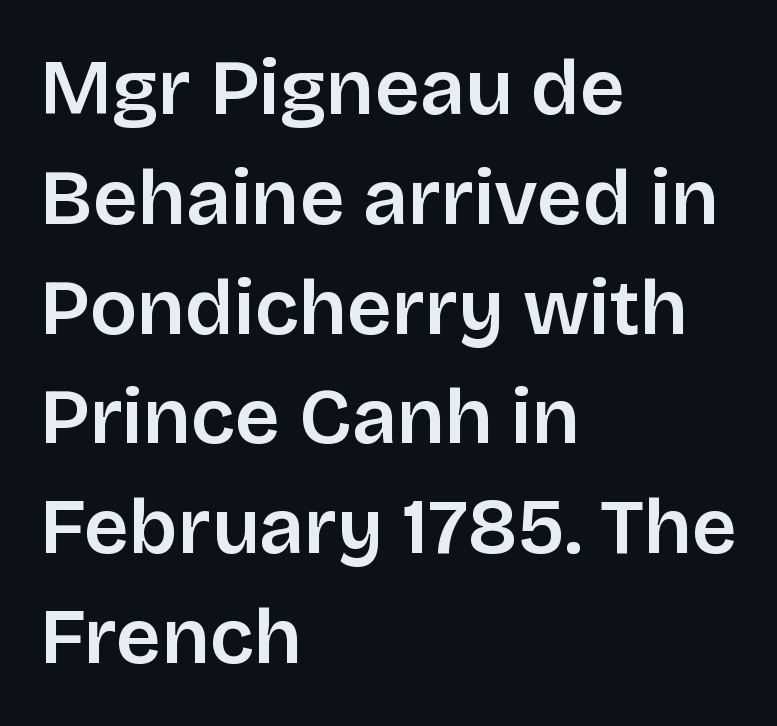
The image shows 79 px sans-serif type, upright; set left-aligned, normal line spacing (1.39x), normal letter spacing, not underlined; low stroke contrast and a large x-height.
